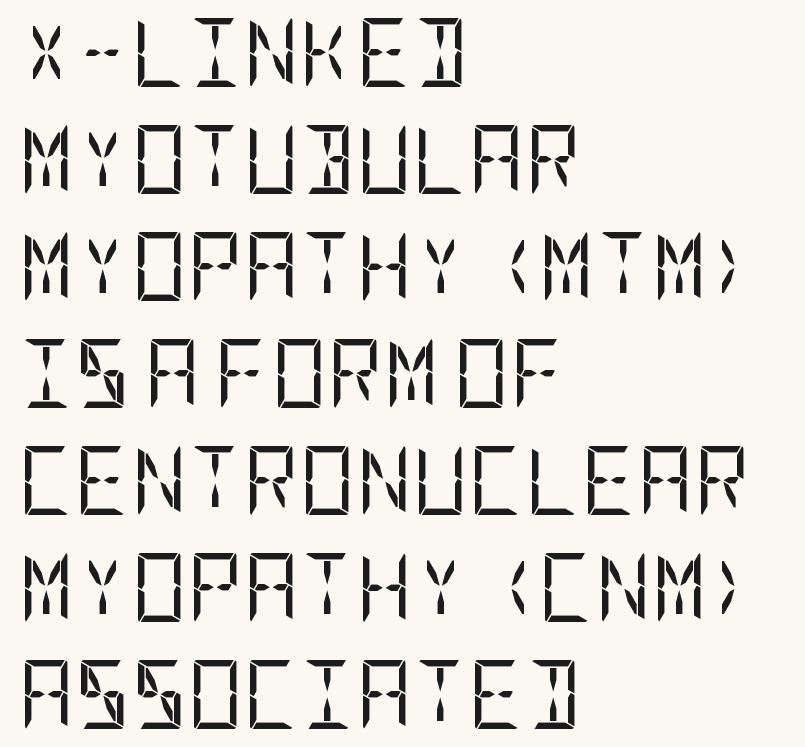
{"serif": "no", "italic": "no", "bold": "no", "weight": "regular", "width": "condensed", "stroke_contrast": "low", "x_height": "large", "underline": "no", "align": "left", "line_spacing": "normal", "line_spacing_ratio": 1.55, "letter_spacing": "normal", "letter_spacing_em": 0.0, "glyph_px": 69}
